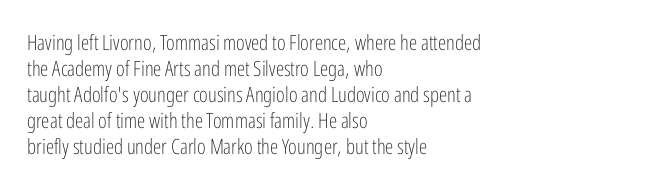
Q: Is the text bold? A: No.
Q: Is the text italic (slanted)? A: No, it is upright.
Q: Is the text underlined? A: No.
Q: How is the paragraph aligned? A: Left-aligned.
Q: Is the spacing between letters normal or unusually wide? A: Normal.
